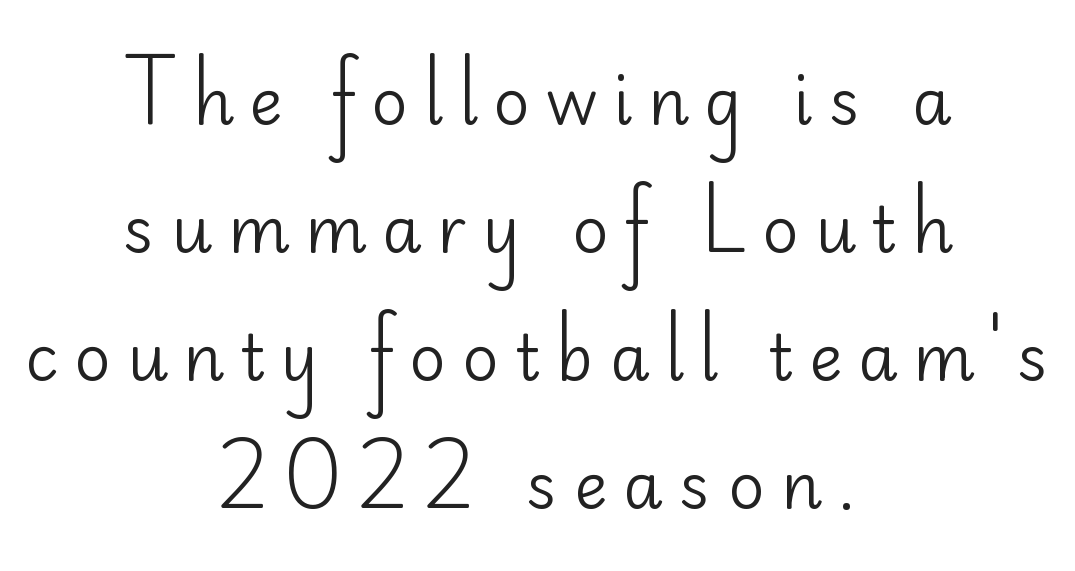
Weight: in the light-to-regular range. Teacher's note: observe the equal gaps on both sides — that is centered alignment. Tracking here is generous; glyphs stand well apart from one another. The text was rendered using a sans face with plain stroke endings.
